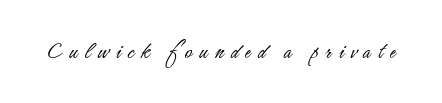
The image shows 25 px text type; set unusually wide letter spacing (+0.28 em), not underlined.
